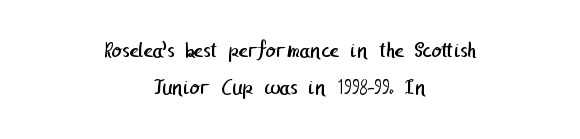
Q: Is the text bold? A: No.
Q: Is the text underlined? A: No.
Q: How is the paragraph aligned? A: Centered.
Q: Is the spacing between letters normal or unusually wide? A: Normal.
Q: Is the spacing between lines tight, normal or loose? A: Normal.
